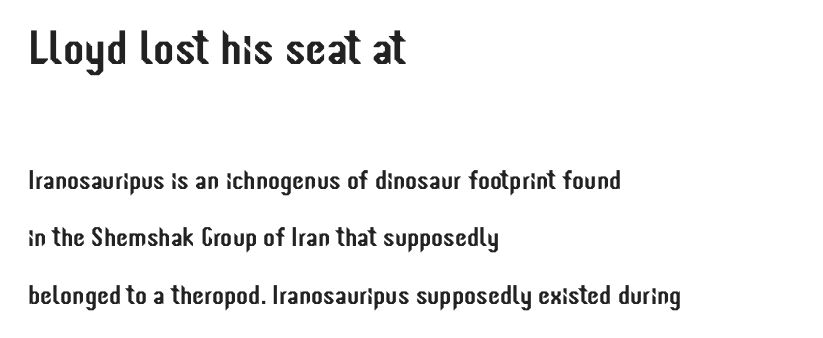
{"serif": "no", "italic": "no", "width": "condensed", "stroke_contrast": "low", "x_height": "medium", "monospaced": "no", "underline": "no", "align": "left", "line_spacing": "loose", "line_spacing_ratio": 2.12, "letter_spacing": "normal", "letter_spacing_em": 0.0, "larger_block": "first", "size_ratio": 1.78, "glyph_px": 48}
